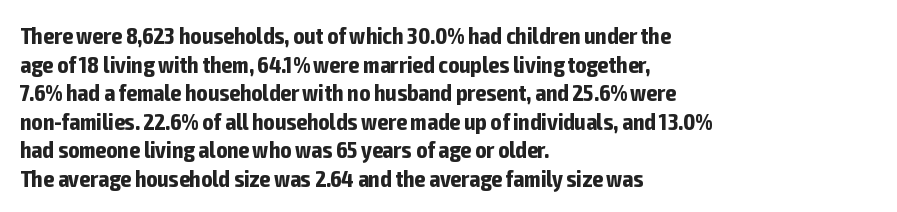
The image shows 23 px bold type, upright; set left-aligned, line spacing 1.24x, normal letter spacing, not underlined.
